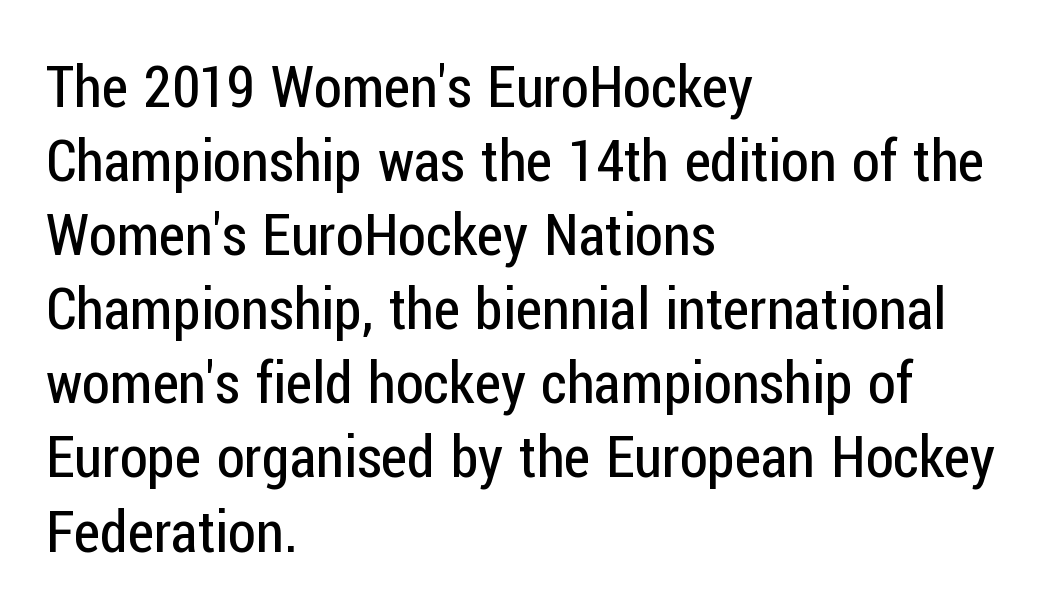
{"serif": "no", "italic": "no", "bold": "no", "weight": "regular", "width": "condensed", "stroke_contrast": "low", "x_height": "medium", "monospaced": "no", "underline": "no", "align": "left", "line_spacing": "normal", "line_spacing_ratio": 1.3, "letter_spacing": "normal", "letter_spacing_em": 0.0, "glyph_px": 57}
